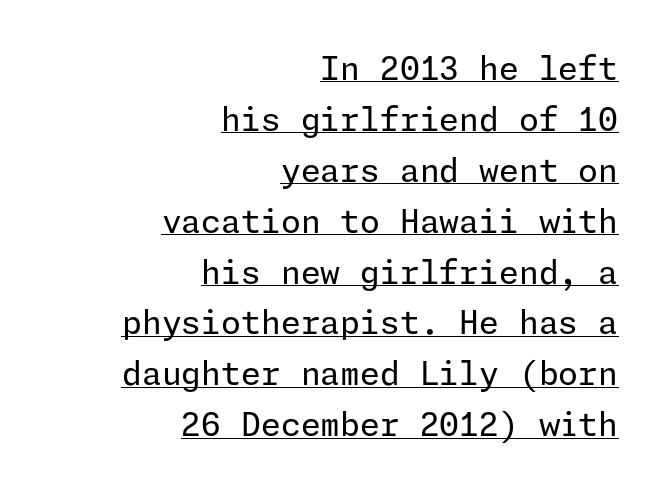
The image shows 32 px regular-weight sans-serif type, upright; set right-aligned, normal line spacing (1.59x), normal letter spacing, underlined; low stroke contrast and a medium x-height.
